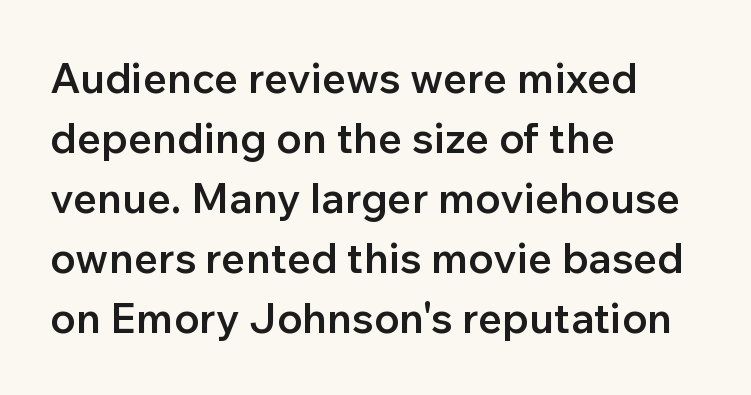
Q: Is the text bold? A: Semi-bold.
Q: Is the text italic (slanted)? A: No, it is upright.
Q: Is the typeface a serif or a sans-serif typeface? A: Sans-serif.
Q: Is the text underlined? A: No.
Q: How is the paragraph aligned? A: Left-aligned.
Q: Is the spacing between letters normal or unusually wide? A: Normal.
Q: Is the spacing between lines tight, normal or loose? A: Normal.
Q: Width (condensed, normal, or wide)? A: Normal.
Q: Stroke contrast? A: Low.
Q: x-height? A: Medium.
Q: Monospaced? A: No.
